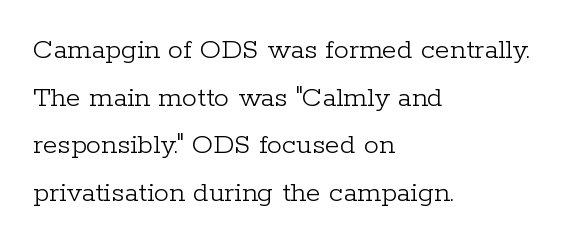
The image shows 30 px light serif type, upright; set left-aligned, normal line spacing (1.59x), normal letter spacing, not underlined; low stroke contrast and a medium x-height.
